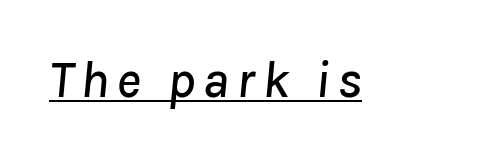
An italicized treatment has been applied to the whole sample. Looks like someone drew a line under every word here. Is this a fixed-width face? No — the glyphs have proportional, varying widths.
